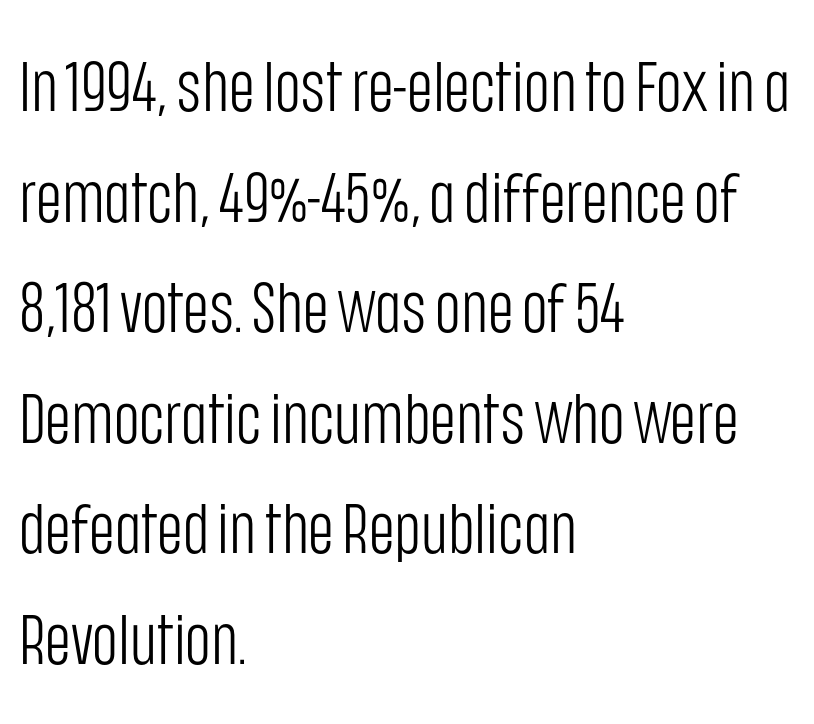
Characters follow at the spacing the type designer built in. The rows are spaced the way most documents space them. The typography opts for an upright posture over an oblique one. The rendering uses natural spacing where letterforms have individual widths.
